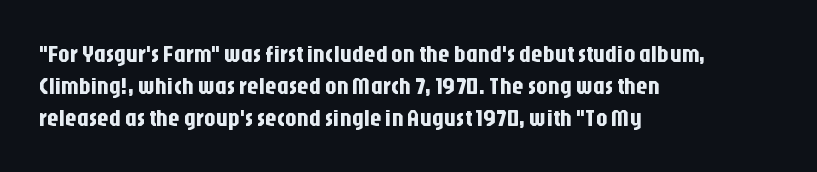
Q: Is the text italic (slanted)? A: No, it is upright.
Q: Is the text underlined? A: No.
Q: How is the paragraph aligned? A: Left-aligned.
Q: Is the spacing between letters normal or unusually wide? A: Normal.
Q: Is the spacing between lines tight, normal or loose? A: Normal.
